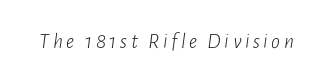
Honestly, there is no underline to notice here at all. Heft: none added — not bold. The typography opts for an oblique posture over an upright one.
